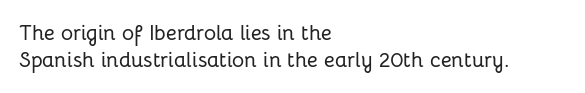
Q: Is the text italic (slanted)? A: No, it is upright.
Q: Is the text underlined? A: No.
Q: How is the paragraph aligned? A: Left-aligned.
Q: Is the spacing between letters normal or unusually wide? A: Normal.
Q: Is the spacing between lines tight, normal or loose? A: Normal.
